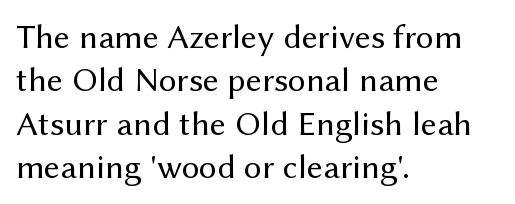
The image shows 35 px regular-weight sans-serif type, upright; set left-aligned, line spacing 1.24x, normal letter spacing, not underlined; medium stroke contrast and a medium x-height.
